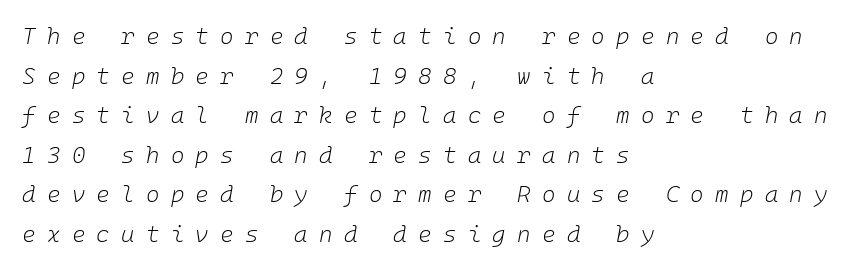
Alignment: flush left. Tracking here is generous; glyphs stand well apart from one another. These lines were composed using italics. The weight would be labelled regular, book, light, or lighter still.
